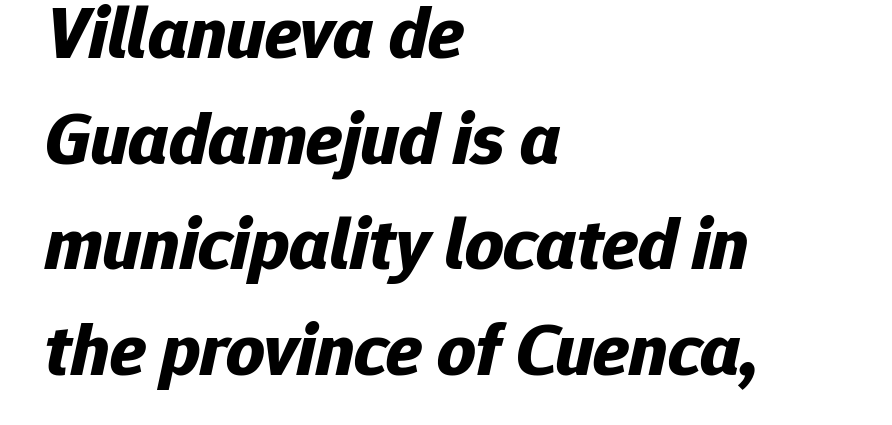
Q: Is the text bold? A: Yes.
Q: Is the text italic (slanted)? A: Yes, it leans right by about 12 degrees.
Q: Is the text underlined? A: No.
Q: How is the paragraph aligned? A: Left-aligned.
Q: Is the spacing between letters normal or unusually wide? A: Normal.
Q: Is the spacing between lines tight, normal or loose? A: Normal.
Q: Width (condensed, normal, or wide)? A: Normal.
Q: Stroke contrast? A: Low.
Q: x-height? A: Medium.
Q: Monospaced? A: No.
